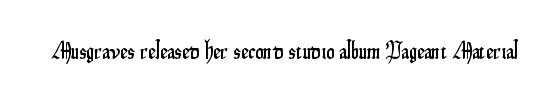
The image shows 24 px text type, upright; set normal letter spacing, not underlined.
